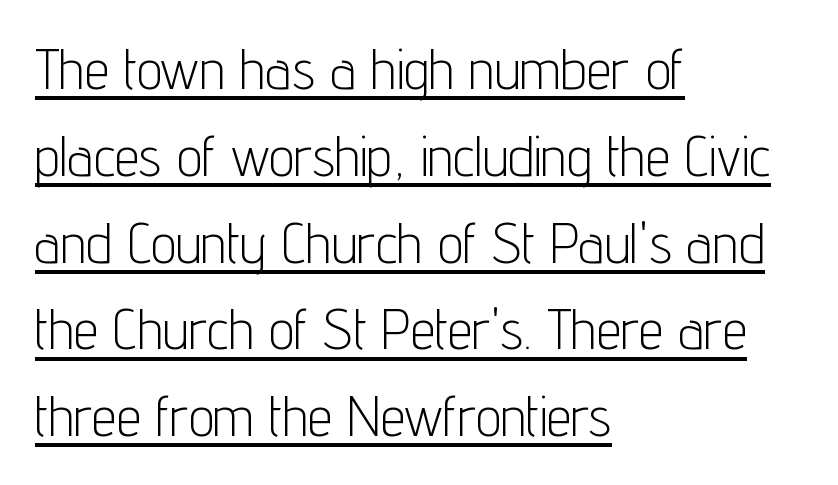
{"serif": "no", "italic": "no", "bold": "no", "weight": "light", "width": "condensed", "stroke_contrast": "low", "x_height": "medium", "monospaced": "no", "underline": "yes", "align": "left", "line_spacing": "normal", "line_spacing_ratio": 1.55, "letter_spacing": "normal", "letter_spacing_em": 0.0, "glyph_px": 56}
